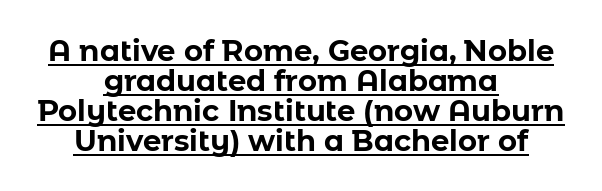
Q: Is the text bold? A: Yes.
Q: Is the text italic (slanted)? A: No, it is upright.
Q: Is the typeface a serif or a sans-serif typeface? A: Sans-serif.
Q: Is the text underlined? A: Yes.
Q: How is the paragraph aligned? A: Centered.
Q: Is the spacing between letters normal or unusually wide? A: Normal.
Q: Is the spacing between lines tight, normal or loose? A: Tight.
Q: Width (condensed, normal, or wide)? A: Normal.
Q: Stroke contrast? A: Low.
Q: x-height? A: Medium.
Q: Monospaced? A: No.
